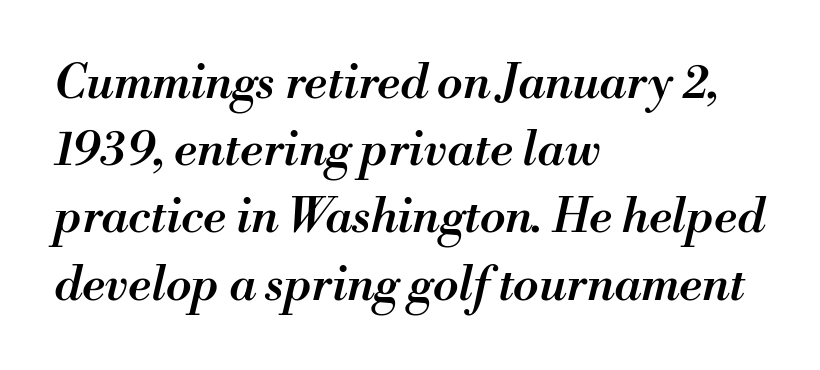
A normal amount of white space separates one row of letters from the next. Leftover space on each line is placed entirely after the last word. Words appear dense and cohesive because spacing is normal. The rendering uses a semibold face; strokes are thickened but not to full bold. It's the slanting kind of type.
